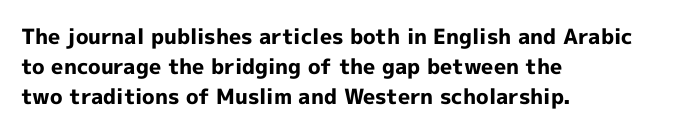
The image shows 21 px bold type, upright; set left-aligned, normal line spacing (1.44x), normal letter spacing, not underlined.
